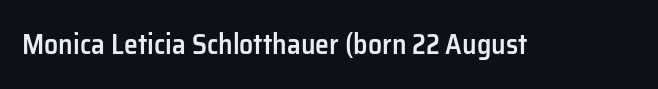
Q: Is the text bold? A: Semi-bold.
Q: Is the text italic (slanted)? A: No, it is upright.
Q: Is the typeface a serif or a sans-serif typeface? A: Sans-serif.
Q: Is the text underlined? A: No.
Q: Is the spacing between letters normal or unusually wide? A: Normal.
Q: Width (condensed, normal, or wide)? A: Normal.
Q: Stroke contrast? A: Low.
Q: x-height? A: Medium.
Q: Monospaced? A: No.
